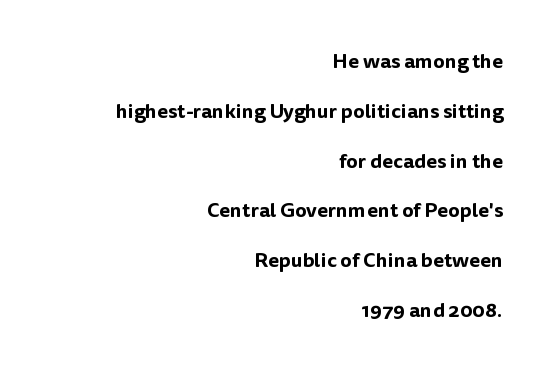
Nope, not italic — everything's standing straight. Baseline-to-baseline distance is far greater than the letter height. Nobody touched the tracking dial on this one. No word sits above an underline. The rag falls on the left side of this text block.
